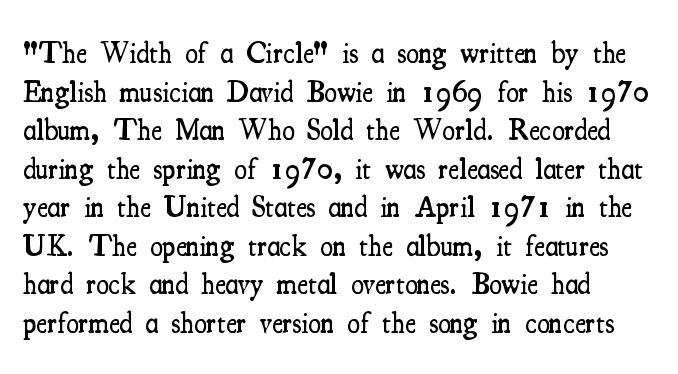
Q: Is the text bold? A: Semi-bold.
Q: Is the text italic (slanted)? A: No, it is upright.
Q: Is the typeface a serif or a sans-serif typeface? A: Serif.
Q: Is the text underlined? A: No.
Q: How is the paragraph aligned? A: Left-aligned.
Q: Is the spacing between letters normal or unusually wide? A: Normal.
Q: Is the spacing between lines tight, normal or loose? A: Normal.
Q: Width (condensed, normal, or wide)? A: Condensed.
Q: Stroke contrast? A: Medium.
Q: x-height? A: Small.
Q: Monospaced? A: No.
